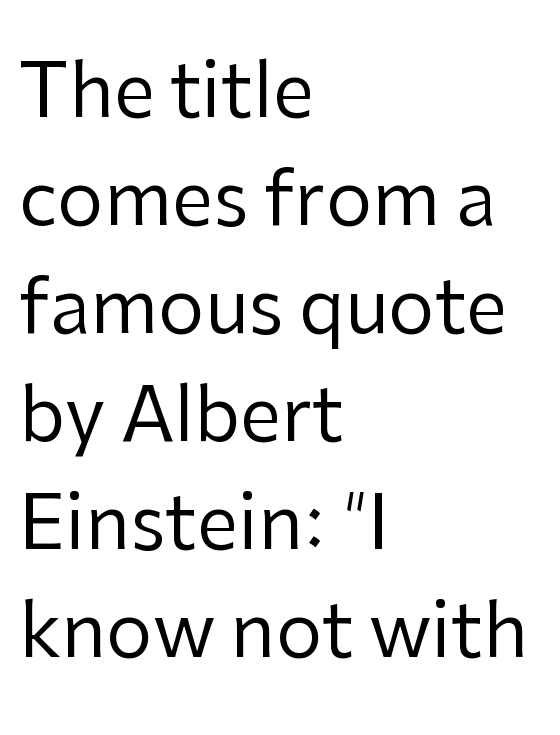
The text block is weighted toward the left margin, trailing off unevenly rightward. This rendering features lettering with no underline. No heavy texture on the line: the type isn't bold. Rendered with straight, roman letterforms. Typographically, this falls in the sans-serif category. Interline gaps are of average width in this sample.
